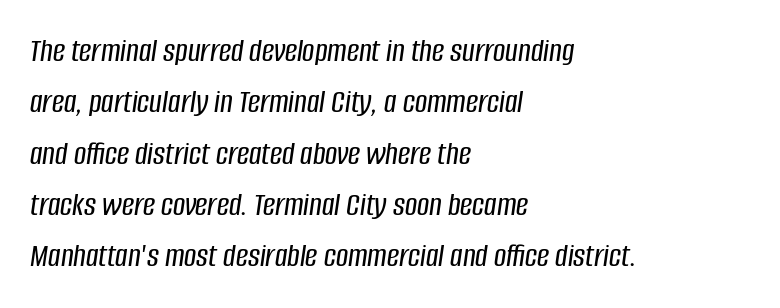
{"italic": "yes", "lean": "right", "slant_degrees": 8, "width": "condensed", "stroke_contrast": "low", "x_height": "large", "monospaced": "no", "underline": "no", "align": "left", "line_spacing": "normal", "line_spacing_ratio": 1.51, "letter_spacing": "normal", "letter_spacing_em": 0.0, "glyph_px": 34}
